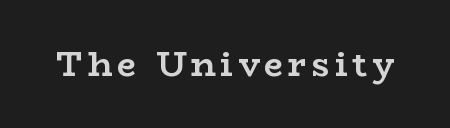
{"serif": "yes", "italic": "no", "bold": "yes", "weight": "semibold", "width": "wide", "stroke_contrast": "low", "x_height": "medium", "monospaced": "no", "underline": "no", "glyph_px": 34}
